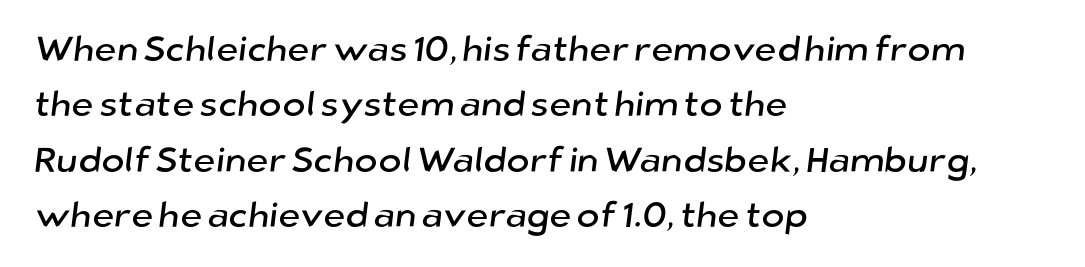
{"serif": "no", "width": "normal", "stroke_contrast": "low", "x_height": "medium", "monospaced": "no", "underline": "no", "align": "left", "line_spacing": "normal", "line_spacing_ratio": 1.58, "letter_spacing": "normal", "letter_spacing_em": 0.0, "glyph_px": 35}
